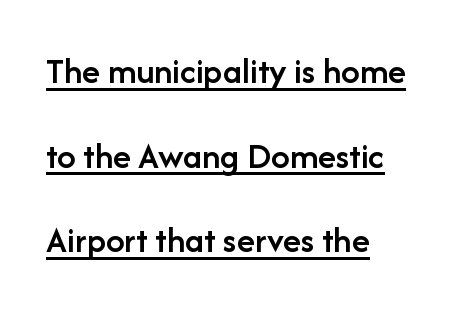
The image shows 37 px semibold sans-serif type, upright; set left-aligned, loose line spacing (2.29x), normal letter spacing, underlined; low stroke contrast and a medium x-height.
